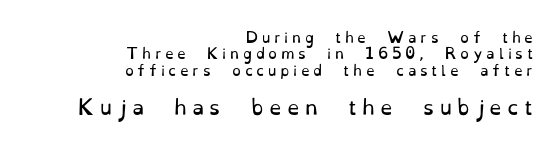
Q: Is the text bold? A: No.
Q: Is the text italic (slanted)? A: No, it is upright.
Q: Is the text underlined? A: No.
Q: How is the paragraph aligned? A: Right-aligned.
Q: Is the spacing between letters normal or unusually wide? A: Unusually wide.
Q: Which block of text is set in a larger size, the first (top) or the second (bottom)? A: The second (bottom) one.
